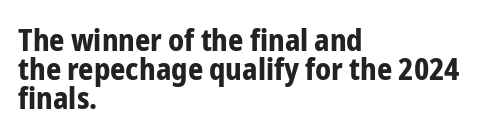
{"serif": "no", "italic": "no", "bold": "yes", "weight": "bold", "width": "condensed", "stroke_contrast": "low", "x_height": "medium", "monospaced": "no", "underline": "no", "align": "left", "line_spacing": "tight", "line_spacing_ratio": 0.97, "letter_spacing": "normal", "letter_spacing_em": 0.0, "glyph_px": 30}
